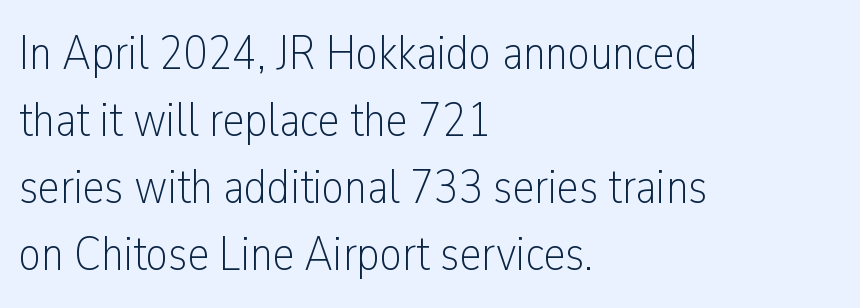
Line spacing here is normal. Look at the tracking — it's just the regular setting, nothing added. Here the designer chose a conventional face with non-uniform glyph widths. Font category for this specimen: sans-serif. Which margin do the lines hug? The left one — the right edge is uneven. These lines were composed using upright roman letters.
